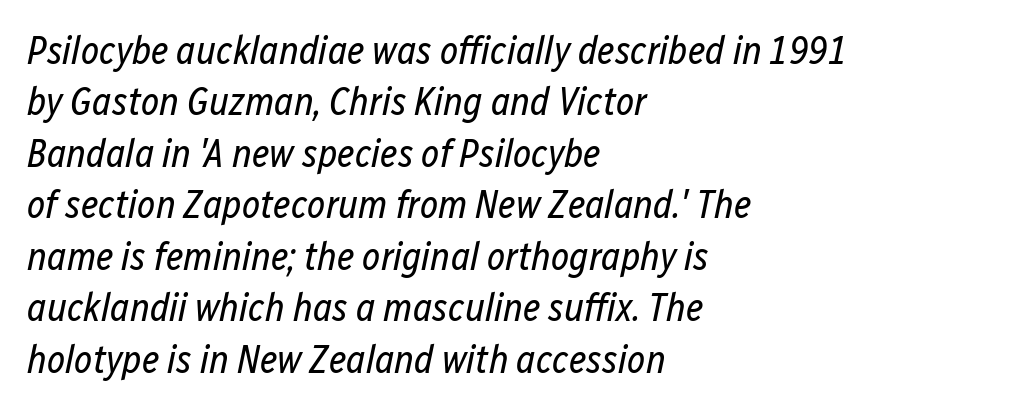
The lettering tilts uniformly, giving the passage an italic look. Heaviness? Minimal to ordinary, like unemphasized prose. This rendering leaves character spacing at its baseline value. The block of text has a typical density, with ordinary space between rows. Which margin do the lines hug? The left one — the right edge is uneven. Beneath every word, the page is bare.
